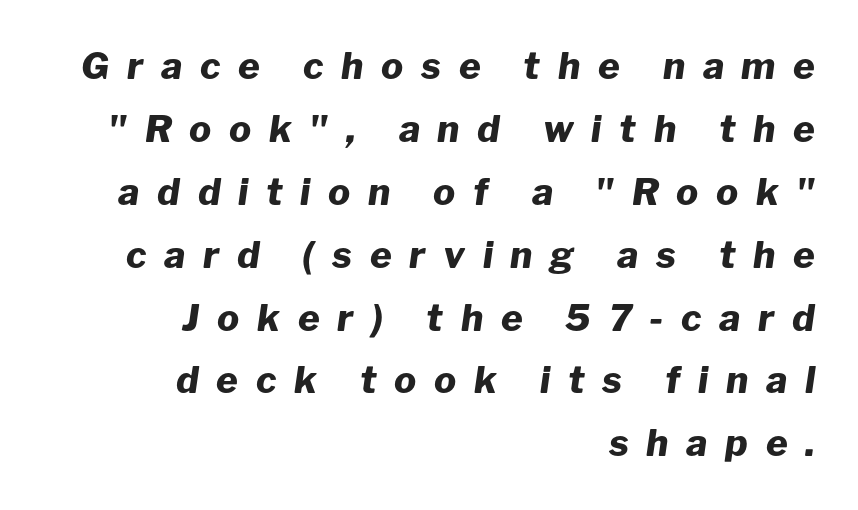
Quick note: underline off. This sample keeps an unexceptional amount of space between lines. The sample has been set heavy, in full bold. The gaps between neighbouring characters are conspicuously large. The text carries the slant typical of an italic or oblique font.
